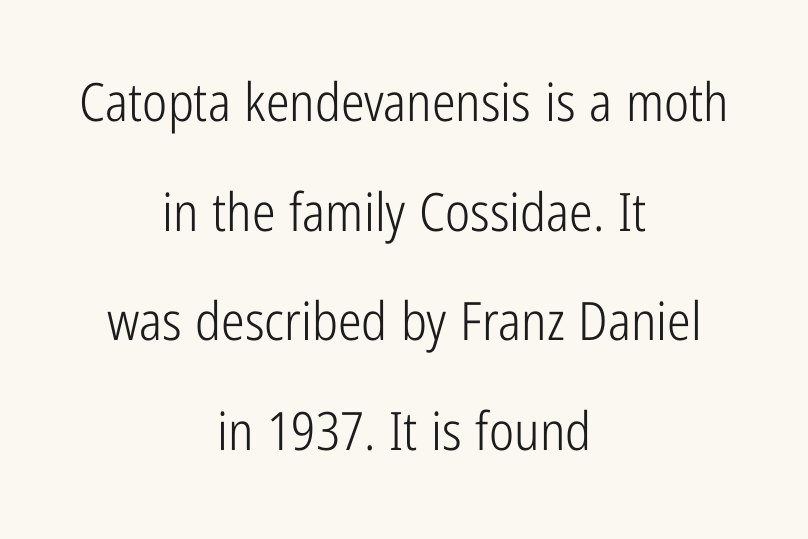
{"serif": "no", "italic": "no", "bold": "no", "weight": "light", "width": "condensed", "stroke_contrast": "low", "x_height": "medium", "monospaced": "no", "underline": "no", "align": "center", "line_spacing": "loose", "line_spacing_ratio": 2.07, "letter_spacing": "normal", "letter_spacing_em": 0.0, "glyph_px": 53}
